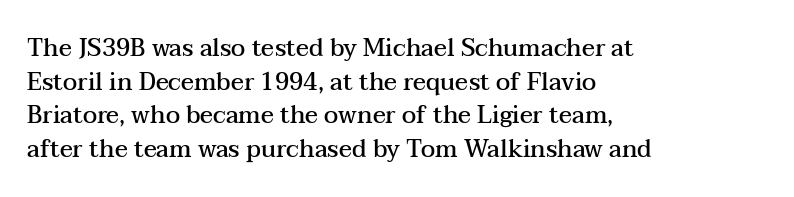
Q: Is the text bold? A: Semi-bold.
Q: Is the text italic (slanted)? A: No, it is upright.
Q: Is the text underlined? A: No.
Q: How is the paragraph aligned? A: Left-aligned.
Q: Is the spacing between letters normal or unusually wide? A: Normal.
Q: Is the spacing between lines tight, normal or loose? A: Normal.
